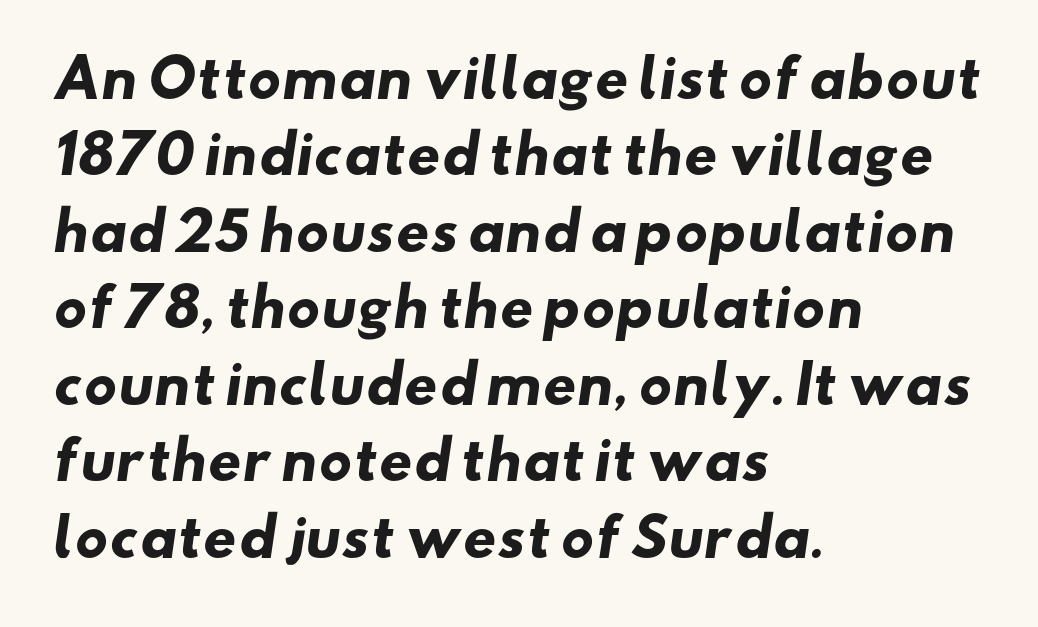
The image shows 52 px heavy, wide sans-serif type; set left-aligned, normal line spacing (1.47x), normal letter spacing, not underlined; low stroke contrast and a small x-height.
